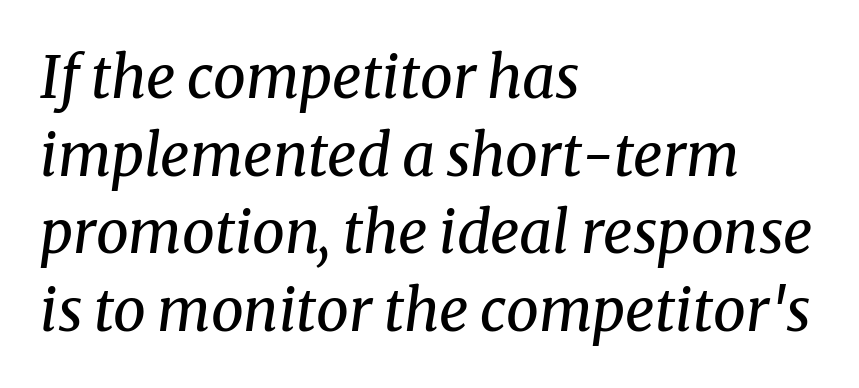
Q: Is the text bold? A: No.
Q: Is the text italic (slanted)? A: Yes, it leans right by about 8 degrees.
Q: Is the typeface a serif or a sans-serif typeface? A: Serif.
Q: Is the text underlined? A: No.
Q: How is the paragraph aligned? A: Left-aligned.
Q: Is the spacing between letters normal or unusually wide? A: Normal.
Q: Is the spacing between lines tight, normal or loose? A: Normal.
Q: Width (condensed, normal, or wide)? A: Normal.
Q: Stroke contrast? A: Medium.
Q: x-height? A: Medium.
Q: Monospaced? A: No.
